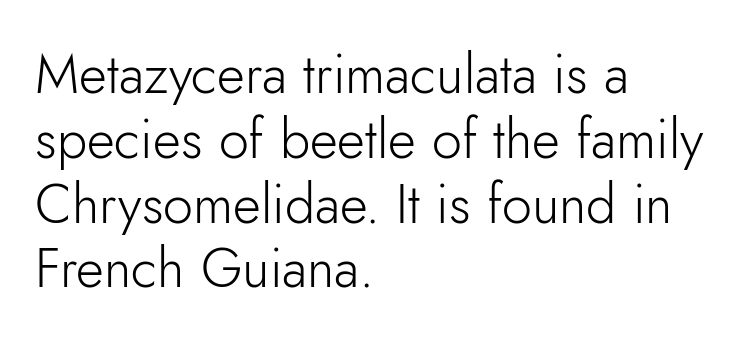
{"serif": "no", "italic": "no", "bold": "no", "weight": "light", "width": "normal", "stroke_contrast": "low", "x_height": "small", "monospaced": "no", "underline": "no", "align": "left", "line_spacing_ratio": 1.2, "letter_spacing": "normal", "letter_spacing_em": 0.0, "glyph_px": 54}
